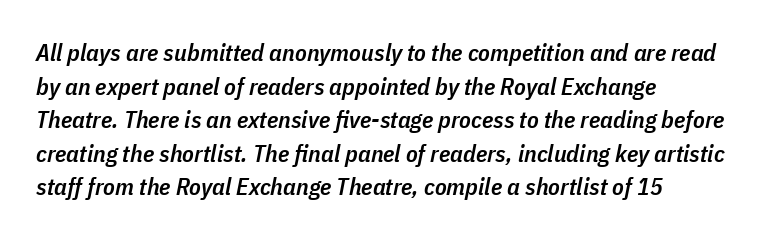
Clear beneath every line of the passage. The rows are spaced the way most documents space them. Does the lettering tilt? It does — this is italic. In terms of letterspacing, this is plain default setting. Stems and bowls a touch heavier than normal — semibold.
